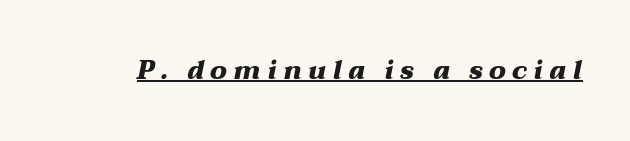
{"italic": "yes", "lean": "right", "slant_degrees": 12, "bold": "yes", "underline": "yes", "letter_spacing": "wide", "letter_spacing_em": 0.24, "glyph_px": 26}
